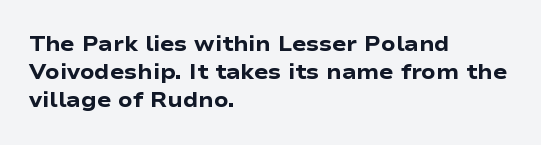
{"italic": "no", "bold": "yes", "underline": "no", "align": "left", "line_spacing": "normal", "line_spacing_ratio": 1.34, "letter_spacing": "normal", "letter_spacing_em": 0.0, "glyph_px": 21}
